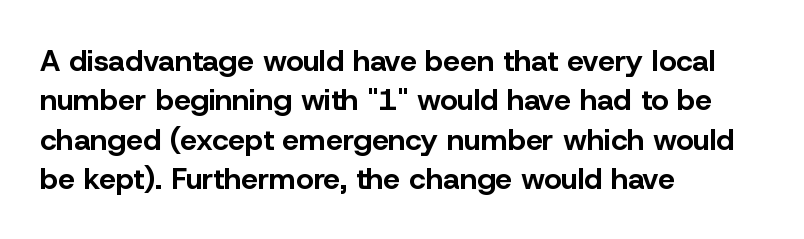
Q: Is the text bold? A: Yes.
Q: Is the text italic (slanted)? A: No, it is upright.
Q: Is the typeface a serif or a sans-serif typeface? A: Sans-serif.
Q: Is the text underlined? A: No.
Q: How is the paragraph aligned? A: Left-aligned.
Q: Is the spacing between letters normal or unusually wide? A: Normal.
Q: Is the spacing between lines tight, normal or loose? A: Normal.
Q: Width (condensed, normal, or wide)? A: Normal.
Q: Stroke contrast? A: Low.
Q: x-height? A: Medium.
Q: Monospaced? A: No.
